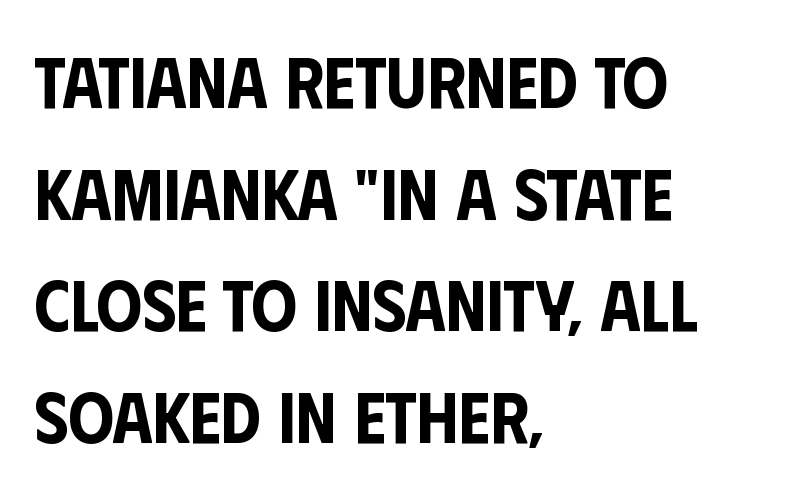
Q: Is the text italic (slanted)? A: No, it is upright.
Q: Is the typeface a serif or a sans-serif typeface? A: Sans-serif.
Q: Is the text underlined? A: No.
Q: How is the paragraph aligned? A: Left-aligned.
Q: Is the spacing between letters normal or unusually wide? A: Normal.
Q: Is the spacing between lines tight, normal or loose? A: Normal.
Q: Width (condensed, normal, or wide)? A: Condensed.
Q: Stroke contrast? A: Low.
Q: x-height? A: Large.
Q: Monospaced? A: No.
